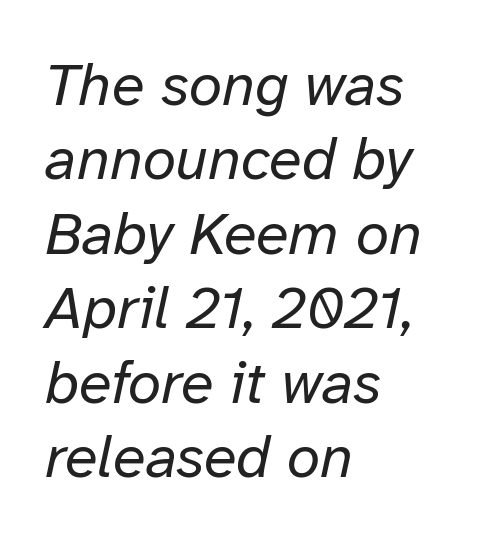
{"italic": "yes", "lean": "right", "slant_degrees": 12, "bold": "no", "weight": "regular", "width": "normal", "stroke_contrast": "low", "x_height": "medium", "monospaced": "no", "underline": "no", "align": "left", "line_spacing_ratio": 1.24, "letter_spacing": "normal", "letter_spacing_em": 0.0, "glyph_px": 60}
